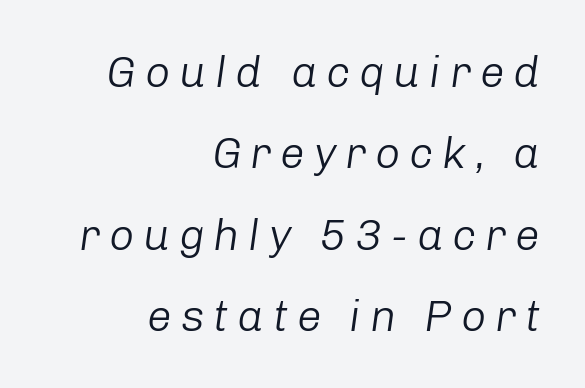
The image shows 44 px light type, italic (leaning right); set right-aligned, line spacing 1.85x, unusually wide letter spacing (+0.2 em), not underlined; low stroke contrast and a medium x-height.
